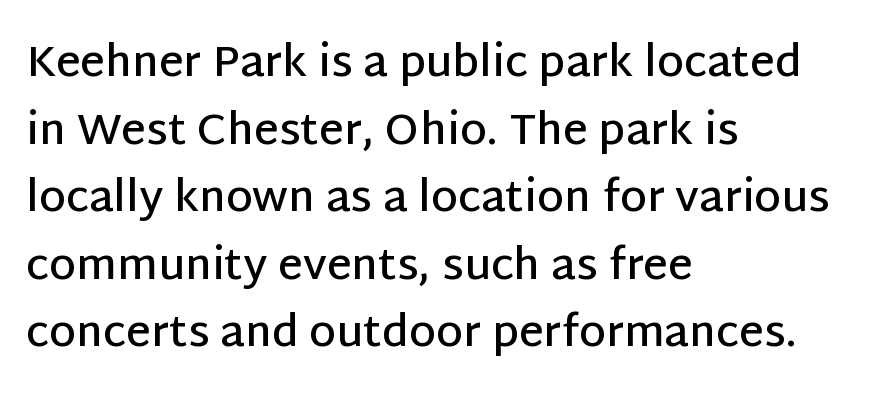
Emphasis by weight is partial: semibold. This sample uses plain, unmodified letter spacing. Unlike italic type, these characters show no tilt at all. The rows are spaced the way most documents space them. Letterform terminals end flat and unadorned throughout the passage. Beneath every word, the page is bare.
